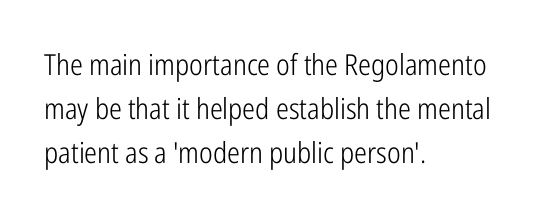
Q: Is the text bold? A: No.
Q: Is the text italic (slanted)? A: No, it is upright.
Q: Is the typeface a serif or a sans-serif typeface? A: Sans-serif.
Q: Is the text underlined? A: No.
Q: How is the paragraph aligned? A: Left-aligned.
Q: Is the spacing between letters normal or unusually wide? A: Normal.
Q: Is the spacing between lines tight, normal or loose? A: Normal.
Q: Width (condensed, normal, or wide)? A: Condensed.
Q: Stroke contrast? A: Low.
Q: x-height? A: Medium.
Q: Monospaced? A: No.
